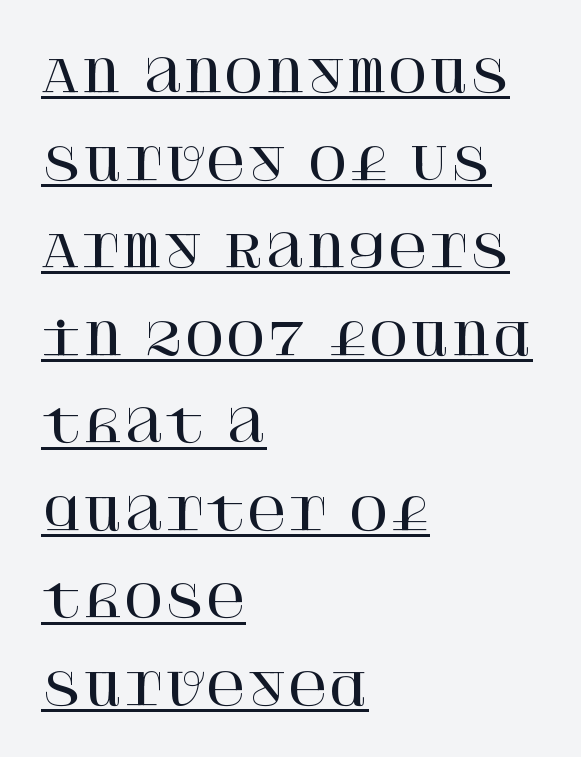
{"serif": "yes", "italic": "no", "width": "normal", "stroke_contrast": "high", "x_height": "large", "underline": "yes", "align": "left", "line_spacing": "loose", "line_spacing_ratio": 1.99, "letter_spacing": "normal", "letter_spacing_em": 0.0, "glyph_px": 44}
